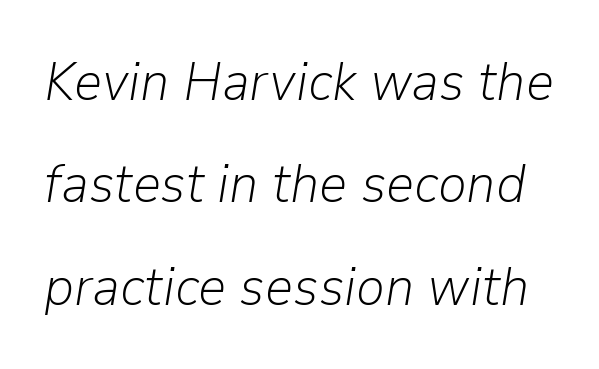
The image shows 55 px light type, italic (leaning right); set line spacing 1.86x, normal letter spacing, not underlined; low stroke contrast and a medium x-height.
